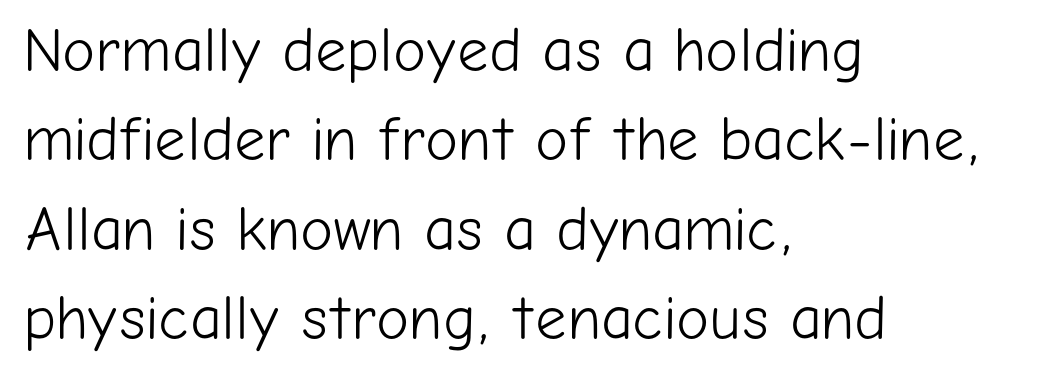
What's the leading like? Ordinary, nothing unusual. Are there feet on the stems? There aren't — it's a sans. These lines are rendered in a variable-pitch font. Look at the tracking — it's just the regular setting, nothing added. All the whitespace from short lines collects on the right. No italicization has been applied; the sample stays upright.
